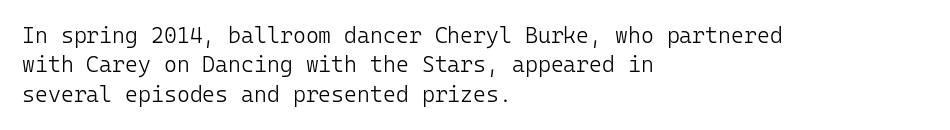
Q: Is the text bold? A: No.
Q: Is the text italic (slanted)? A: No, it is upright.
Q: Is the text underlined? A: No.
Q: How is the paragraph aligned? A: Left-aligned.
Q: Is the spacing between letters normal or unusually wide? A: Normal.
Q: Is the spacing between lines tight, normal or loose? A: Normal.
